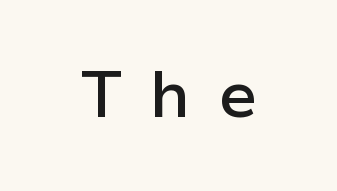
Q: Is the text bold? A: Semi-bold.
Q: Is the text italic (slanted)? A: No, it is upright.
Q: Is the typeface a serif or a sans-serif typeface? A: Sans-serif.
Q: Is the text underlined? A: No.
Q: How is the paragraph aligned? A: Centered.
Q: Is the spacing between letters normal or unusually wide? A: Unusually wide.
Q: Width (condensed, normal, or wide)? A: Normal.
Q: Stroke contrast? A: Low.
Q: x-height? A: Medium.
Q: Monospaced? A: No.
